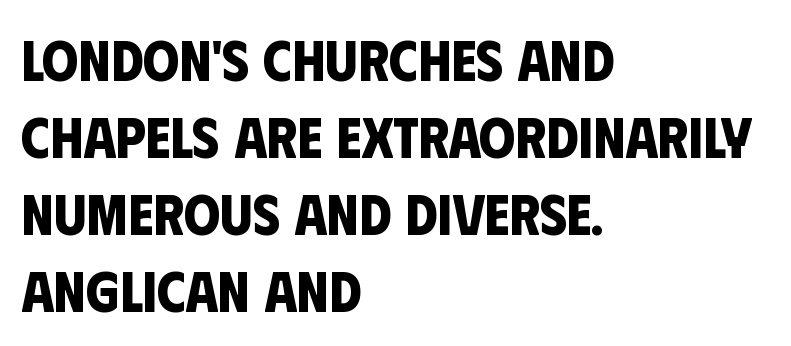
What stands out about the letter spacing? Nothing — it is the standard amount. Quick note: interline space is typical. The rendering anchors every line to the left-hand side. Spacing verdict: proportional, widths tailored to each character. Heavy, bold letterforms. The foot of each line stays bare and open.
